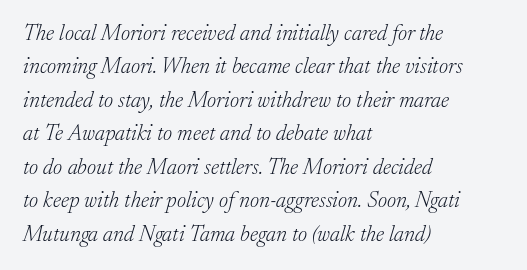
{"italic": "yes", "lean": "right", "slant_degrees": 17, "bold": "no", "underline": "no", "align": "left", "line_spacing": "normal", "line_spacing_ratio": 1.52, "letter_spacing": "normal", "letter_spacing_em": 0.0, "glyph_px": 22}
